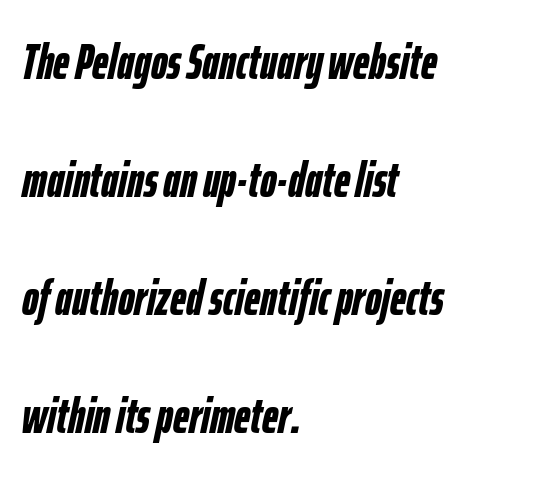
The image shows 50 px semibold, condensed type, italic (leaning right); set left-aligned, loose line spacing (2.36x), normal letter spacing, not underlined; low stroke contrast and a medium x-height.
